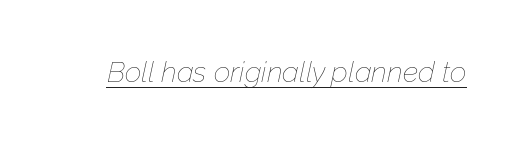
Q: Is the text bold? A: No.
Q: Is the text italic (slanted)? A: Yes, it leans right by about 12 degrees.
Q: Is the text underlined? A: Yes.
Q: Is the spacing between letters normal or unusually wide? A: Normal.
Q: Width (condensed, normal, or wide)? A: Normal.
Q: Stroke contrast? A: Low.
Q: x-height? A: Medium.
Q: Monospaced? A: No.
